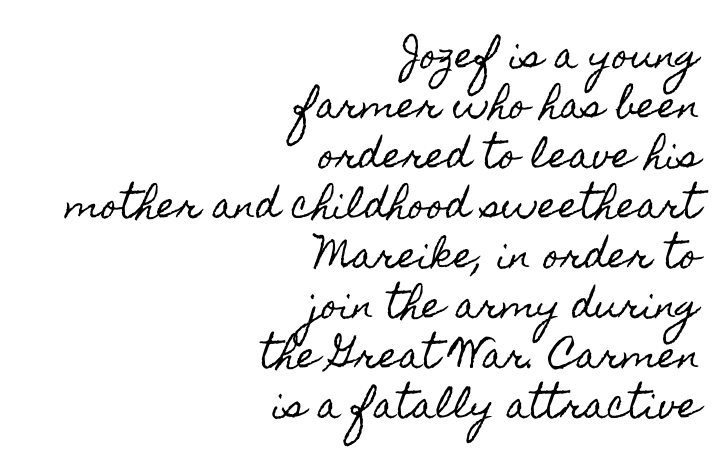
{"width": "condensed", "x_height": "small", "monospaced": "no", "underline": "no", "align": "right", "line_spacing": "normal", "line_spacing_ratio": 1.43, "letter_spacing": "normal", "letter_spacing_em": 0.0, "glyph_px": 35}
